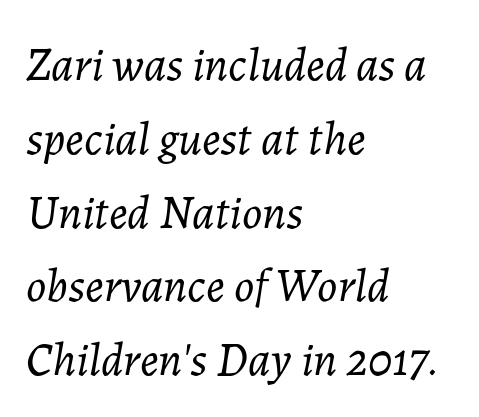
{"italic": "yes", "lean": "right", "slant_degrees": 7, "bold": "no", "weight": "light", "width": "normal", "stroke_contrast": "low", "x_height": "medium", "monospaced": "no", "underline": "no", "align": "left", "line_spacing": "normal", "line_spacing_ratio": 1.57, "letter_spacing": "normal", "letter_spacing_em": 0.0, "glyph_px": 47}
